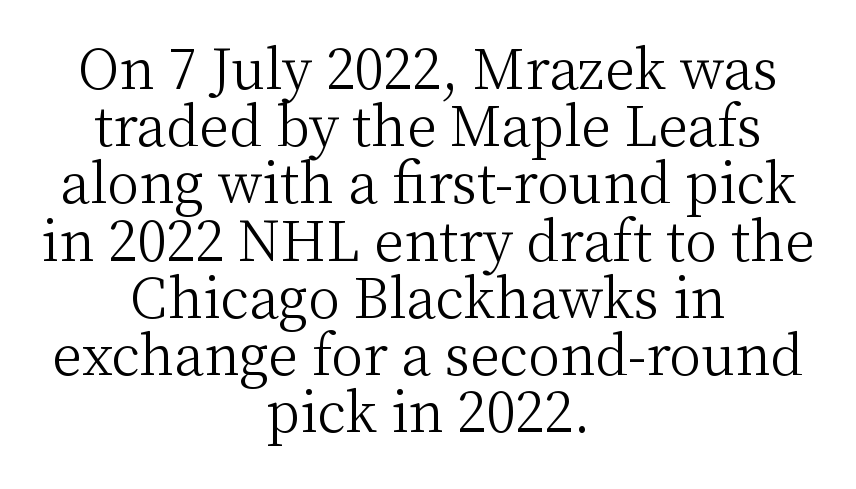
The image shows 54 px light serif type, upright; set centered, tight line spacing (1.06x), normal letter spacing, not underlined; medium stroke contrast and a medium x-height.
